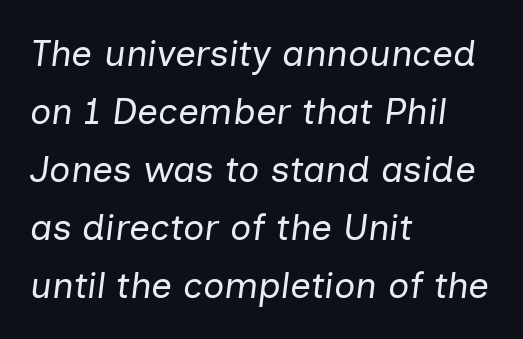
Q: Is the text bold? A: No.
Q: Is the text italic (slanted)? A: Yes, it leans right by about 7 degrees.
Q: Is the text underlined? A: No.
Q: How is the paragraph aligned? A: Left-aligned.
Q: Is the spacing between letters normal or unusually wide? A: Normal.
Q: Is the spacing between lines tight, normal or loose? A: Normal.
Q: Width (condensed, normal, or wide)? A: Normal.
Q: Stroke contrast? A: Low.
Q: x-height? A: Medium.
Q: Monospaced? A: No.
